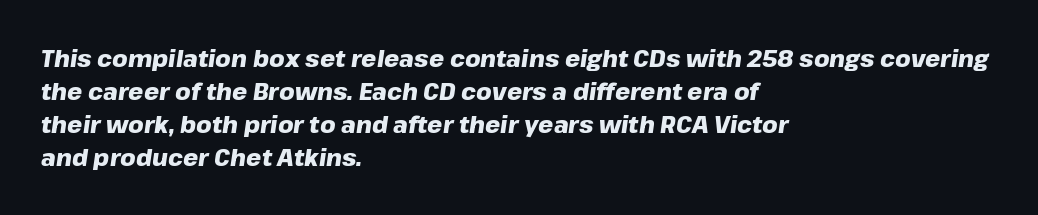
Q: Is the text bold? A: Yes.
Q: Is the text italic (slanted)? A: Yes, it leans right by about 8 degrees.
Q: Is the text underlined? A: No.
Q: How is the paragraph aligned? A: Left-aligned.
Q: Is the spacing between letters normal or unusually wide? A: Normal.
Q: Is the spacing between lines tight, normal or loose? A: Normal.
